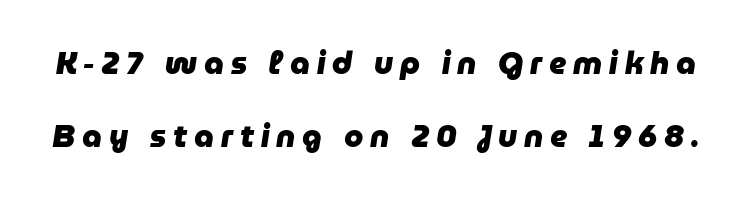
{"italic": "yes", "lean": "right", "slant_degrees": 9, "bold": "yes", "weight": "heavy", "width": "normal", "stroke_contrast": "low", "x_height": "medium", "monospaced": "no", "underline": "no", "line_spacing": "loose", "line_spacing_ratio": 2.37, "letter_spacing": "wide", "letter_spacing_em": 0.22, "glyph_px": 31}
